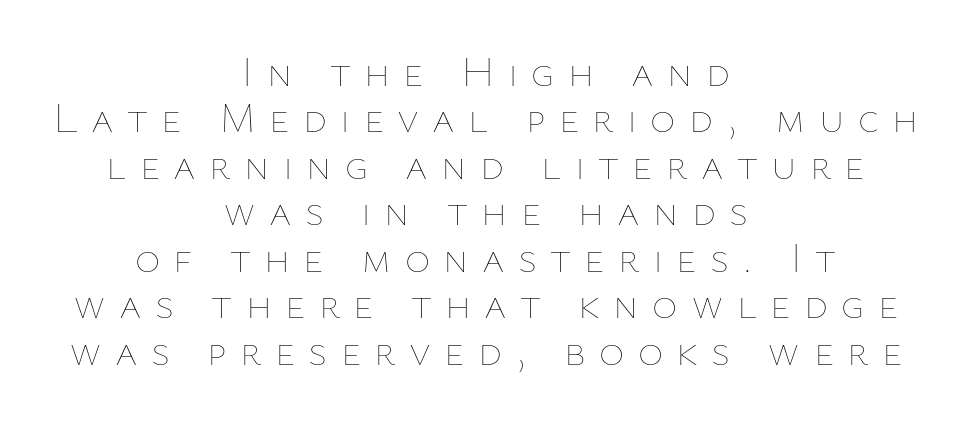
The image shows 43 px thin type, upright; set centered, tight line spacing (1.08x), unusually wide letter spacing (+0.31 em), not underlined; low stroke contrast and a medium x-height.
